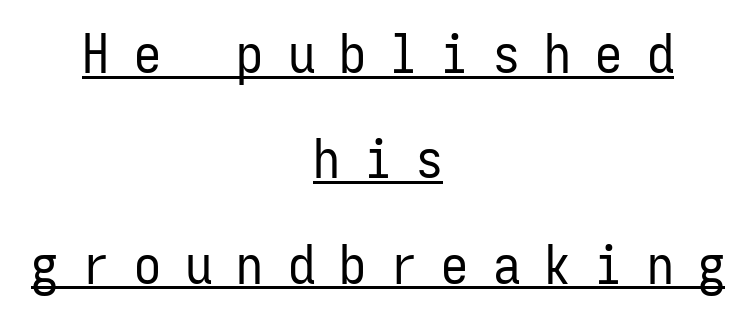
The face used here is rendered with a markedly widened letterfit. The space between consecutive lines is lavish. The cut favours lightness, reaching ordinary text weight at its darkest. Like a heading marked for emphasis, these lines bear an underscore. Check where the strokes stop: nothing finishes them off — pure sans.
